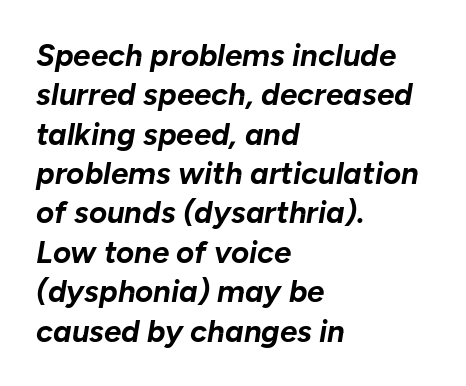
The image shows 31 px bold type, italic (leaning right); set left-aligned, normal line spacing (1.27x), normal letter spacing, not underlined; low stroke contrast and a medium x-height.
